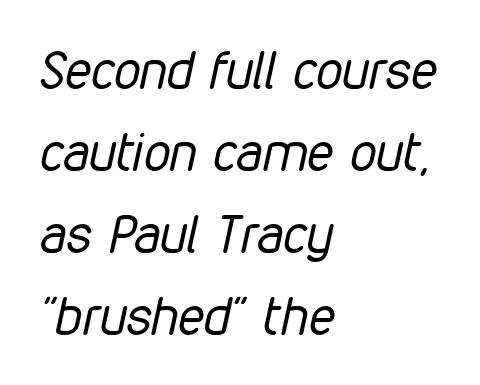
{"italic": "yes", "lean": "right", "slant_degrees": 12, "bold": "no", "weight": "regular", "width": "condensed", "stroke_contrast": "low", "x_height": "medium", "monospaced": "no", "underline": "no", "align": "left", "line_spacing": "normal", "line_spacing_ratio": 1.55, "letter_spacing": "normal", "letter_spacing_em": 0.0, "glyph_px": 53}
